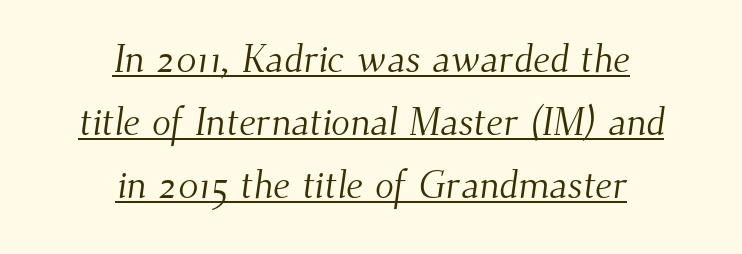
The image shows 39 px light serif type; set centered, normal line spacing (1.61x), normal letter spacing, underlined; medium stroke contrast and a small x-height.
